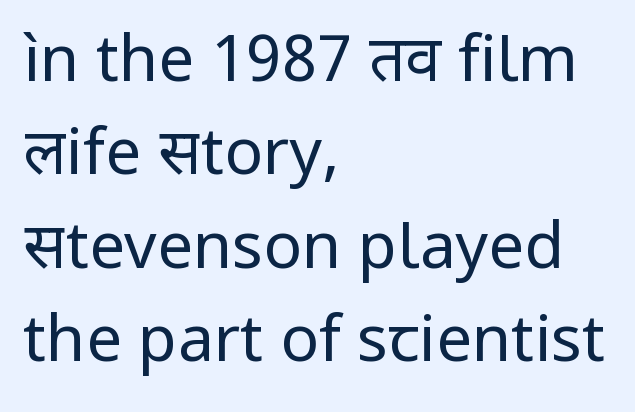
The image shows 64 px regular-weight sans-serif type, upright; set left-aligned, normal line spacing (1.46x), normal letter spacing, not underlined; low stroke contrast and a medium x-height.
